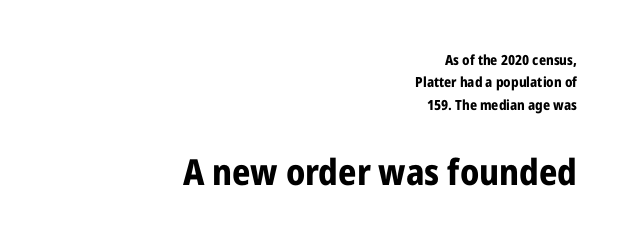
Which of the two is more prominent by size? The second, at the bottom. Does the weight exceed regular? Yes, all the way to bold. The passage shown is not underscored anywhere. Examine the stroke ends and you'll find no serifs. These lines keep a tight, regular rhythm from letter to letter. Do the characters align in a grid? No, the font is proportional.
